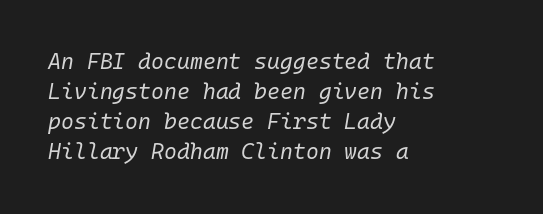
{"italic": "yes", "lean": "right", "slant_degrees": 10, "bold": "no", "underline": "no", "align": "left", "line_spacing": "normal", "line_spacing_ratio": 1.37, "letter_spacing": "normal", "letter_spacing_em": 0.0, "glyph_px": 22}
